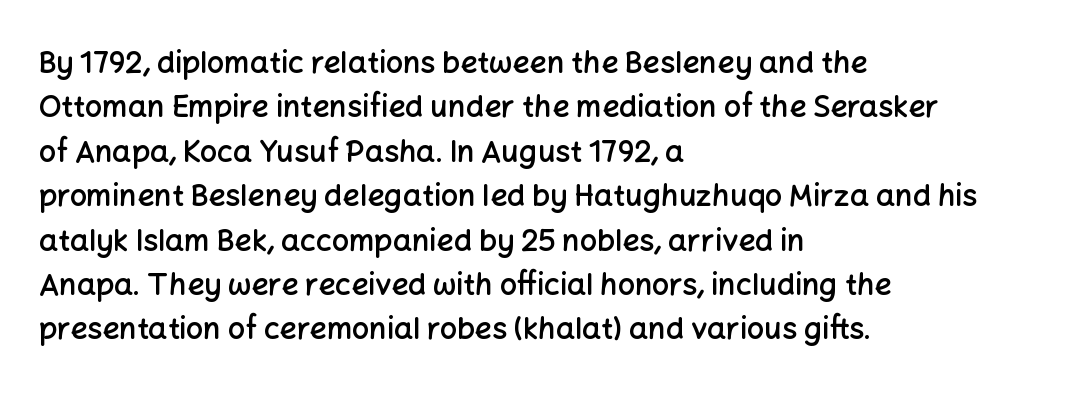
Q: Is the text bold? A: Semi-bold.
Q: Is the text italic (slanted)? A: No, it is upright.
Q: Is the typeface a serif or a sans-serif typeface? A: Sans-serif.
Q: Is the text underlined? A: No.
Q: How is the paragraph aligned? A: Left-aligned.
Q: Is the spacing between letters normal or unusually wide? A: Normal.
Q: Is the spacing between lines tight, normal or loose? A: Normal.
Q: Width (condensed, normal, or wide)? A: Normal.
Q: Stroke contrast? A: Low.
Q: x-height? A: Medium.
Q: Monospaced? A: No.
